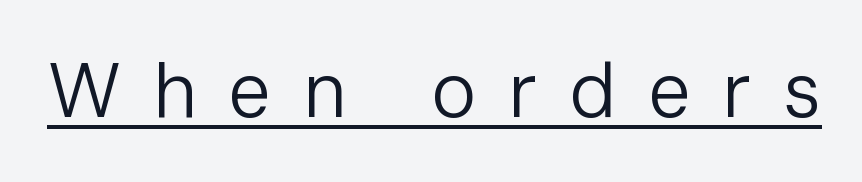
Looks like someone drew a line under every word here. Each letter keeps its own natural width here, so spacing adapts to shape. Look at the bottom of the vertical strokes: they stop flat, with no serifs. The specimen reads as upright at a glance. Inter-character spacing is expanded well beyond the font's built-in metrics. Think standard paragraph weight, or any step lighter than that.
